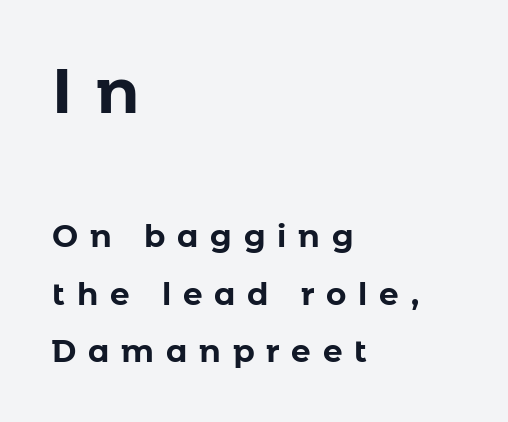
The image shows 62 px bold sans-serif type, upright; set left-aligned, line spacing 1.85x, unusually wide letter spacing (+0.38 em), not underlined; the first (top) block is 2.0x larger; low stroke contrast and a medium x-height.
